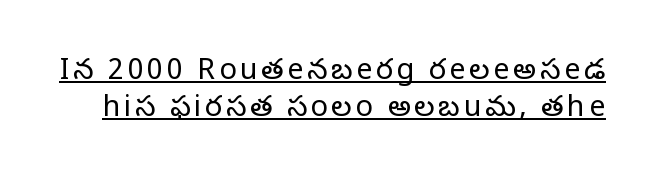
Q: Is the text bold? A: No.
Q: Is the text italic (slanted)? A: No, it is upright.
Q: Is the typeface a serif or a sans-serif typeface? A: Serif.
Q: Is the text underlined? A: Yes.
Q: Is the spacing between lines tight, normal or loose? A: Normal.
Q: Width (condensed, normal, or wide)? A: Normal.
Q: Stroke contrast? A: Low.
Q: x-height? A: Large.
Q: Monospaced? A: No.
